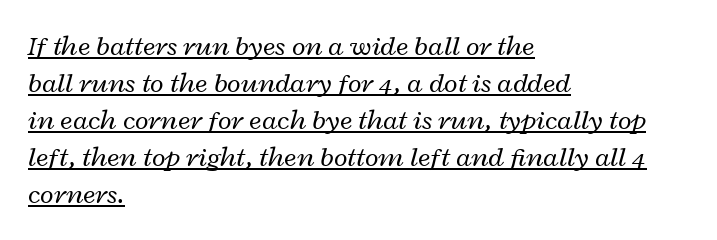
Horizontal alignment here is leftward, the default for most running prose. Think of a printed novel: that variable character pitch is what you see here. The specimen reads as italic at a glance. Baseline-to-baseline distance is the conventional proportion of letter height. The lettering is marked with a stroke running underneath it.
